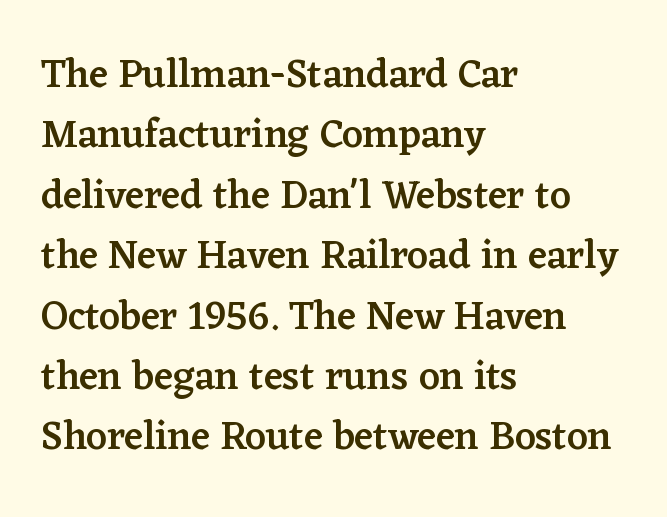
Observe the ordinary spacing: letters are neighbours, not strangers. Spacing verdict: proportional, widths tailored to each character. These lines stack with their left ends in a neat column. In terms of letterform style, serifs are clearly present. Descender tails drop into unmarked territory. Summary of vertical rhythm: regular, with standard interline spacing.
